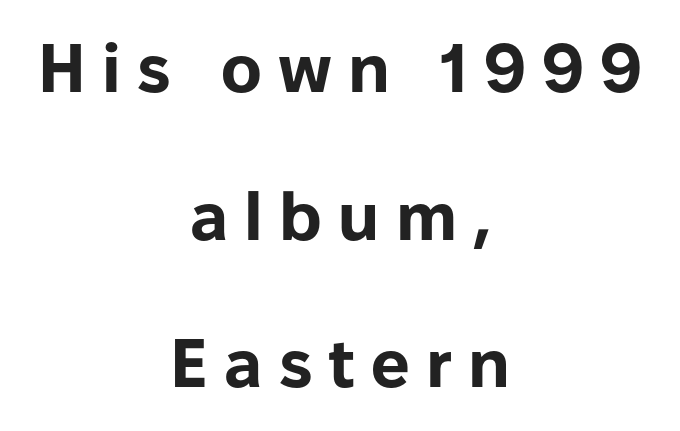
Q: Is the text bold? A: Yes.
Q: Is the text italic (slanted)? A: No, it is upright.
Q: Is the typeface a serif or a sans-serif typeface? A: Sans-serif.
Q: Is the text underlined? A: No.
Q: How is the paragraph aligned? A: Centered.
Q: Is the spacing between letters normal or unusually wide? A: Unusually wide.
Q: Is the spacing between lines tight, normal or loose? A: Loose.
Q: Width (condensed, normal, or wide)? A: Normal.
Q: Stroke contrast? A: Low.
Q: x-height? A: Medium.
Q: Monospaced? A: No.
